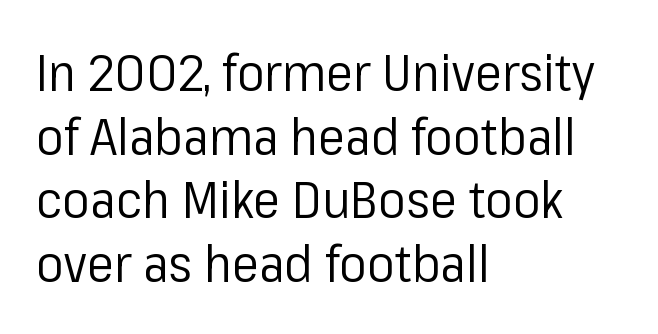
{"serif": "no", "italic": "no", "bold": "no", "weight": "regular", "width": "normal", "stroke_contrast": "low", "x_height": "medium", "monospaced": "no", "underline": "no", "align": "left", "line_spacing": "normal", "line_spacing_ratio": 1.25, "letter_spacing": "normal", "letter_spacing_em": 0.0, "glyph_px": 51}
